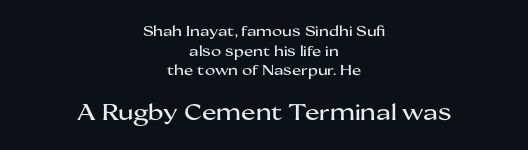
Q: Is the text italic (slanted)? A: No, it is upright.
Q: Is the text underlined? A: No.
Q: How is the paragraph aligned? A: Centered.
Q: Is the spacing between letters normal or unusually wide? A: Normal.
Q: Is the spacing between lines tight, normal or loose? A: Normal.
Q: Which block of text is set in a larger size, the first (top) or the second (bottom)? A: The second (bottom) one.
